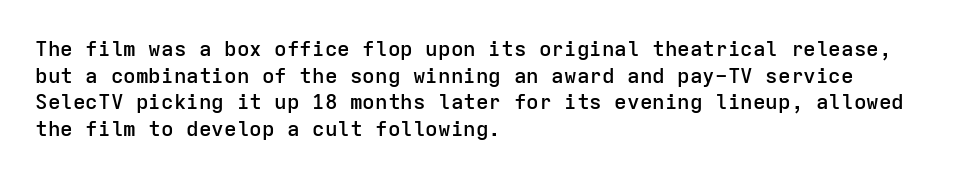
The image shows 21 px text type, upright; set left-aligned, normal line spacing (1.27x), normal letter spacing, not underlined.
